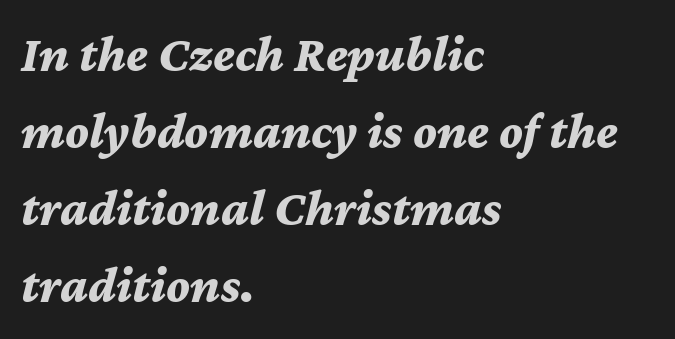
The image shows 51 px bold type, italic (leaning right); set left-aligned, normal line spacing (1.51x), normal letter spacing, not underlined; medium stroke contrast and a medium x-height.
